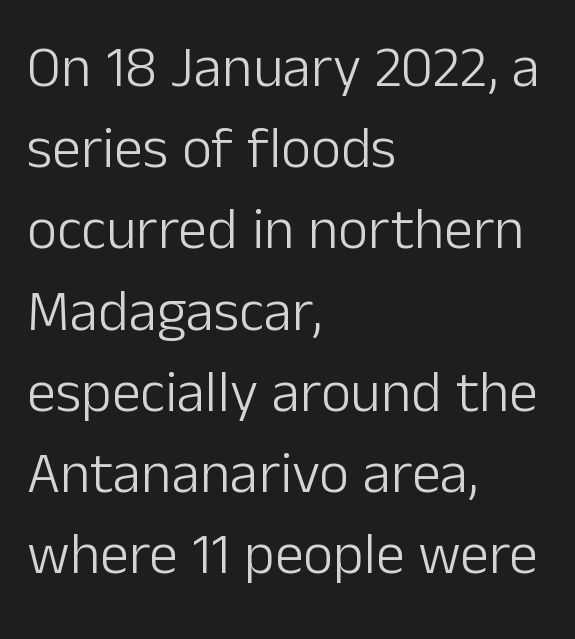
Q: Is the text bold? A: No.
Q: Is the text italic (slanted)? A: No, it is upright.
Q: Is the typeface a serif or a sans-serif typeface? A: Sans-serif.
Q: Is the text underlined? A: No.
Q: How is the paragraph aligned? A: Left-aligned.
Q: Is the spacing between letters normal or unusually wide? A: Normal.
Q: Is the spacing between lines tight, normal or loose? A: Normal.
Q: Width (condensed, normal, or wide)? A: Normal.
Q: Stroke contrast? A: Low.
Q: x-height? A: Medium.
Q: Monospaced? A: No.
